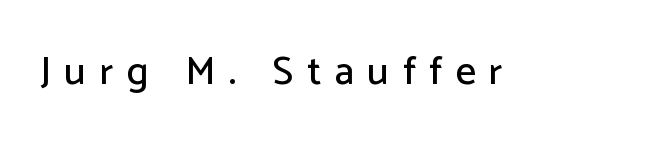
The image shows 40 px sans-serif type, upright; set unusually wide letter spacing (+0.34 em), not underlined; low stroke contrast and a medium x-height.
